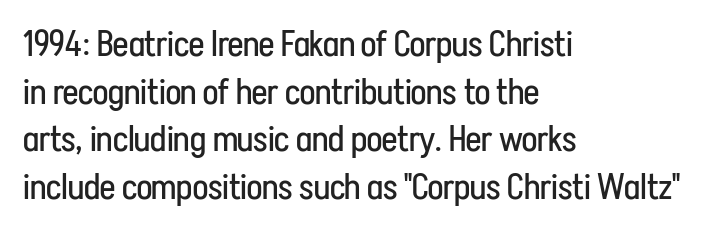
A quiet, ordinary-to-light weight characterises the typeface. Does the leading feel generous? No, just average. Note: no serifs on the glyphs. The strip under each line holds only bare page. Note the varied advance widths — an 'i' is clearly narrower than an 'm'. Layout note: lines flush left.
